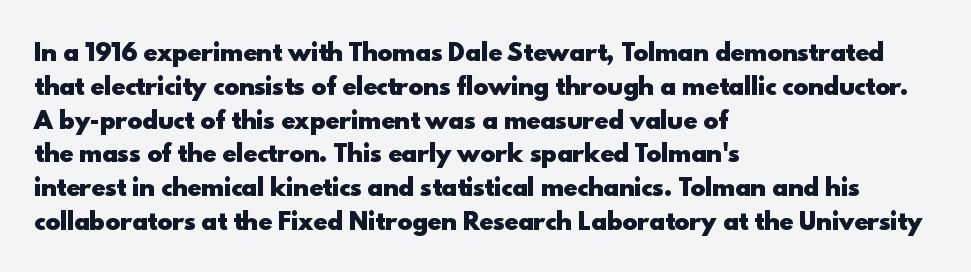
The image shows 23 px bold type, upright; set left-aligned, normal line spacing (1.47x), normal letter spacing, not underlined.
